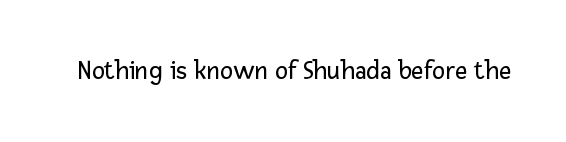
Has an underline been added? It has not. The type is set solid horizontally, with unmodified tracking. The characters are drawn with everyday or finer stroke widths. Every character sits straight up, as roman type does.
